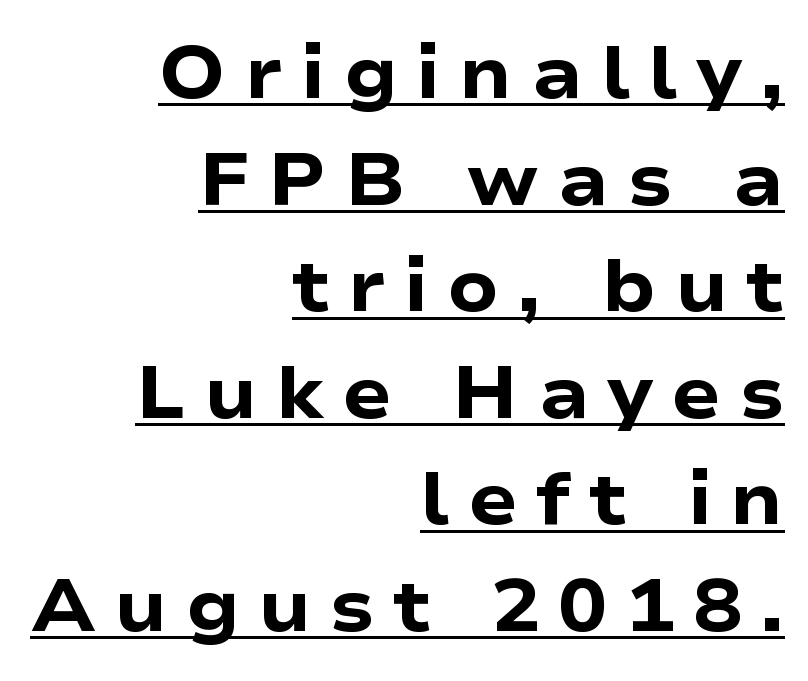
The image shows 73 px heavy, wide sans-serif type, upright; set right-aligned, normal line spacing (1.46x), unusually wide letter spacing (+0.25 em), underlined; low stroke contrast and a medium x-height.
